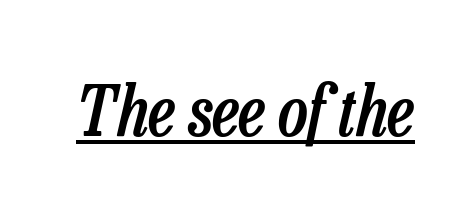
The image shows 70 px semibold, condensed type, italic (leaning right); set normal letter spacing, underlined; low stroke contrast and a medium x-height.
